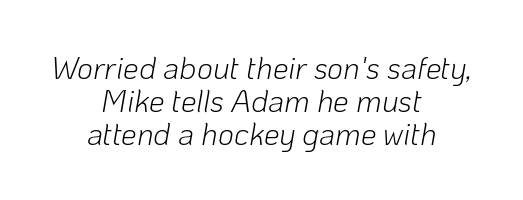
Q: Is the text bold? A: No.
Q: Is the text italic (slanted)? A: Yes, it leans right by about 10 degrees.
Q: Is the text underlined? A: No.
Q: How is the paragraph aligned? A: Centered.
Q: Is the spacing between letters normal or unusually wide? A: Normal.
Q: Is the spacing between lines tight, normal or loose? A: Tight.
Q: Width (condensed, normal, or wide)? A: Normal.
Q: Stroke contrast? A: Low.
Q: x-height? A: Medium.
Q: Monospaced? A: No.
